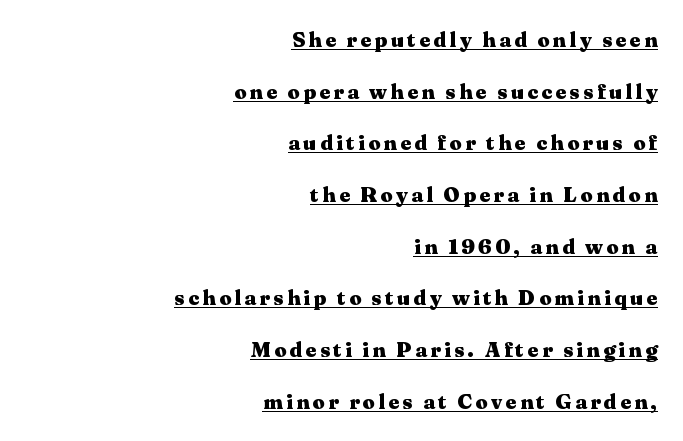
The image shows 21 px bold type, upright; set right-aligned, loose line spacing (2.46x), underlined.
